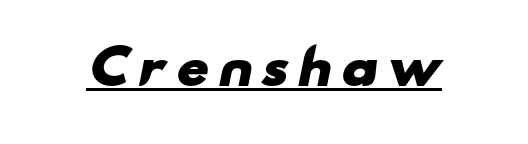
These lines are rendered in a variable-pitch font. Are there feet on the stems? There aren't — it's a sans. The rendering uses the underline text-decoration. The face used here has the dense, thick strokes of a bold.
